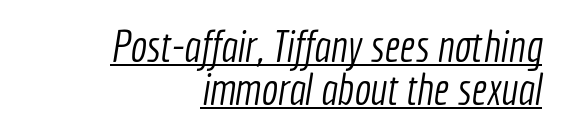
{"serif": "no", "bold": "no", "weight": "light", "width": "condensed", "x_height": "medium", "monospaced": "no", "underline": "yes", "align": "right", "line_spacing": "tight", "line_spacing_ratio": 0.98, "letter_spacing": "normal", "letter_spacing_em": 0.0, "glyph_px": 44}
